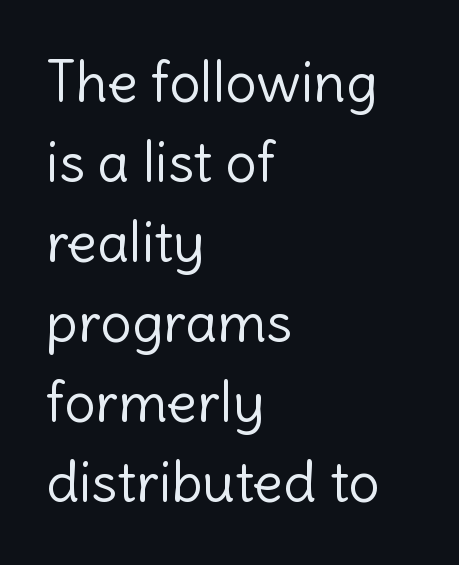
Q: Is the text bold? A: No.
Q: Is the text italic (slanted)? A: No, it is upright.
Q: Is the typeface a serif or a sans-serif typeface? A: Sans-serif.
Q: Is the text underlined? A: No.
Q: How is the paragraph aligned? A: Left-aligned.
Q: Is the spacing between letters normal or unusually wide? A: Normal.
Q: Is the spacing between lines tight, normal or loose? A: Normal.
Q: Width (condensed, normal, or wide)? A: Normal.
Q: x-height? A: Medium.
Q: Monospaced? A: No.
